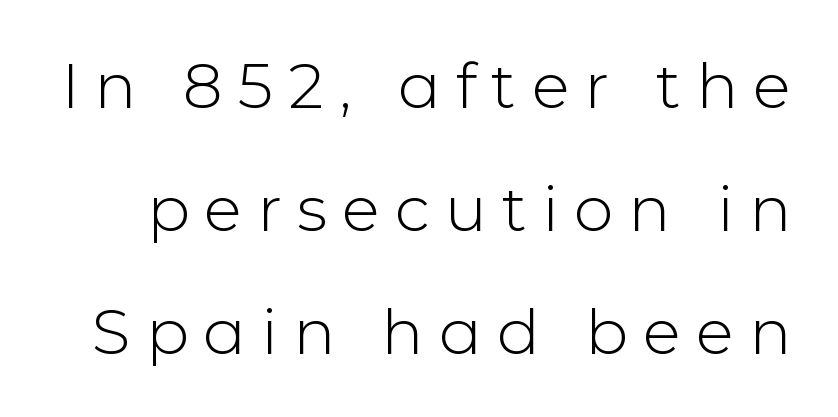
Q: Is the text bold? A: No.
Q: Is the text italic (slanted)? A: No, it is upright.
Q: Is the typeface a serif or a sans-serif typeface? A: Sans-serif.
Q: Is the text underlined? A: No.
Q: Is the spacing between letters normal or unusually wide? A: Unusually wide.
Q: Is the spacing between lines tight, normal or loose? A: Loose.
Q: Width (condensed, normal, or wide)? A: Normal.
Q: Stroke contrast? A: Low.
Q: x-height? A: Medium.
Q: Monospaced? A: No.
